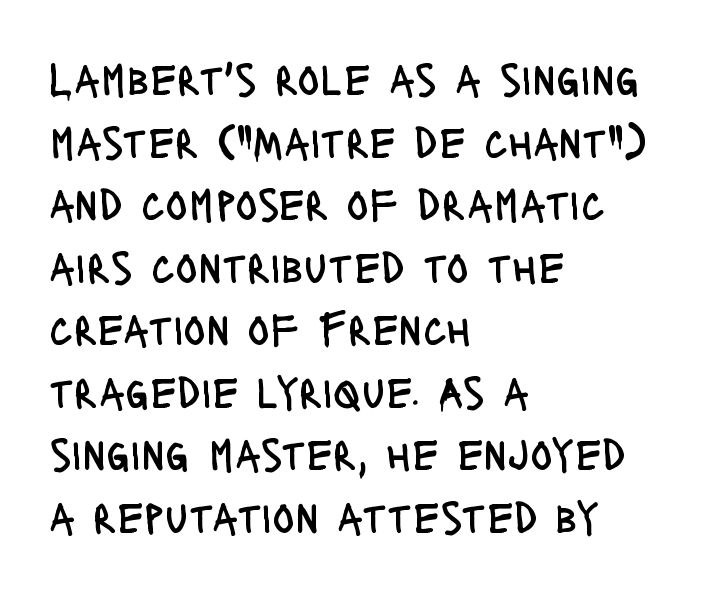
The image shows 46 px regular-weight, condensed sans-serif type, upright; set left-aligned, normal line spacing (1.36x), normal letter spacing, not underlined; low stroke contrast and a large x-height.
